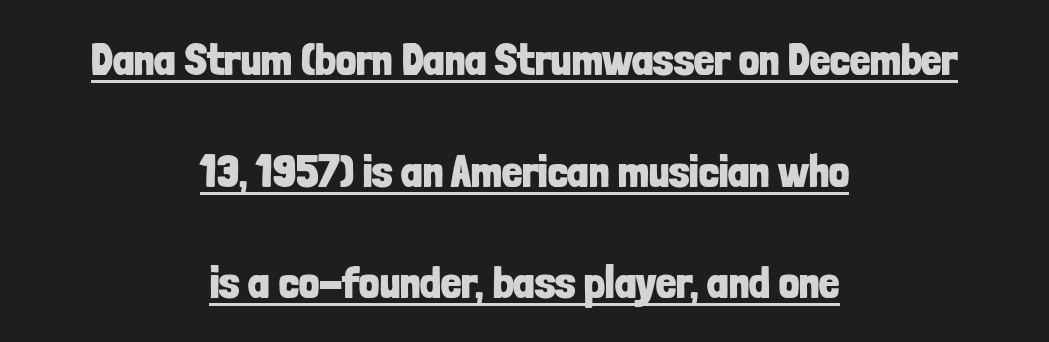
The image shows 45 px bold, condensed sans-serif type, upright; set centered, loose line spacing (2.48x), normal letter spacing, underlined; low stroke contrast and a medium x-height.
